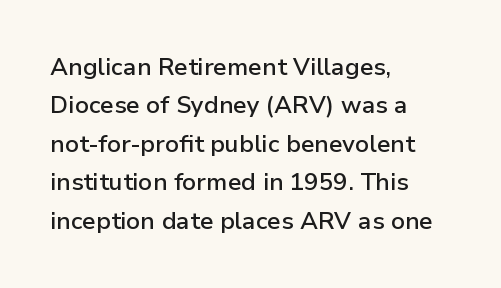
{"italic": "no", "bold": "semi", "underline": "no", "align": "left", "line_spacing": "normal", "line_spacing_ratio": 1.6, "letter_spacing": "normal", "letter_spacing_em": 0.0, "glyph_px": 24}
